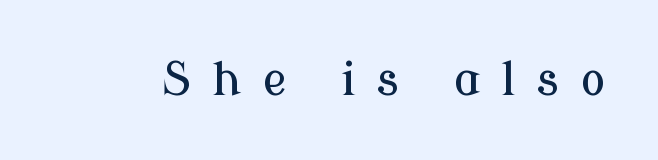
Posture: straight, roman, zero tilt. The line texture is sparse and dotted thanks to wide tracking. Letters rest on an invisible, unmarked baseline. Letterform terminals end in serifs throughout the passage.
